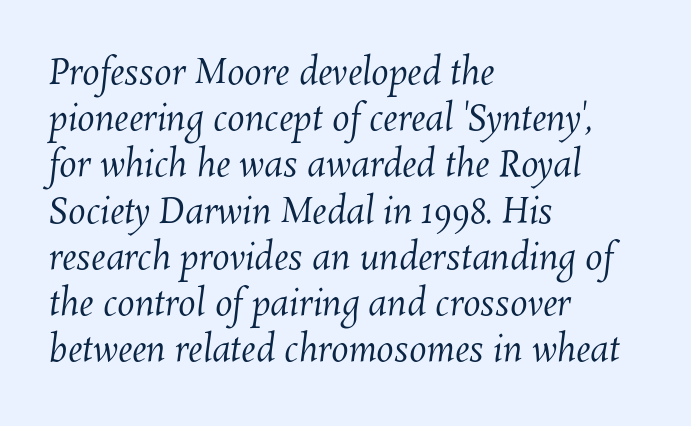
A typesetter would call this proportional, since set widths differ per character. Leading: standard. The space directly below the letters is spotless. The cut favours lightness, reaching ordinary text weight at its darkest. Notice how the passage keeps a crisp vertical edge on the left only.
